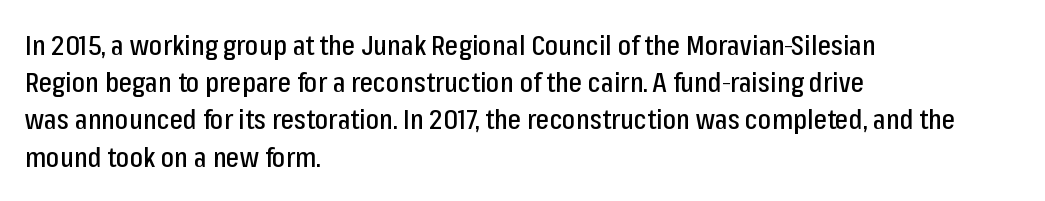
No extra tracking has been applied to these lines. You could not count columns in this text — the font is proportionally spaced. In terms of leading, this rendering sits right in the middle. Quick note: not italic, upright.
